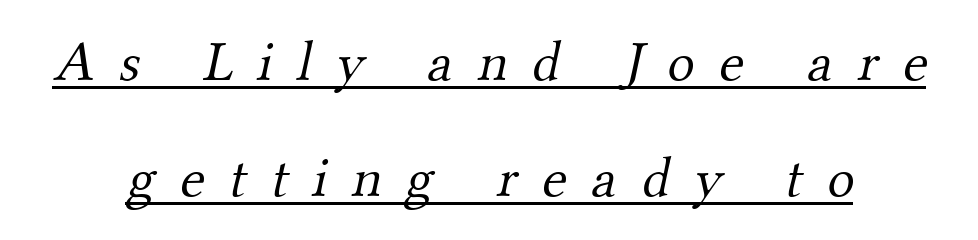
Q: Is the text bold? A: No.
Q: Is the typeface a serif or a sans-serif typeface? A: Serif.
Q: Is the text underlined? A: Yes.
Q: Is the spacing between letters normal or unusually wide? A: Unusually wide.
Q: Is the spacing between lines tight, normal or loose? A: Loose.
Q: Width (condensed, normal, or wide)? A: Normal.
Q: Stroke contrast? A: Medium.
Q: x-height? A: Small.
Q: Monospaced? A: No.
